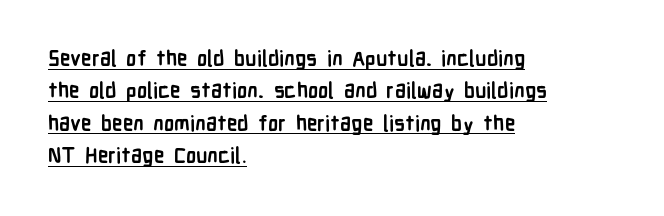
{"italic": "no", "bold": "yes", "underline": "yes", "align": "left", "line_spacing": "normal", "line_spacing_ratio": 1.54, "letter_spacing": "normal", "letter_spacing_em": 0.0, "glyph_px": 21}
